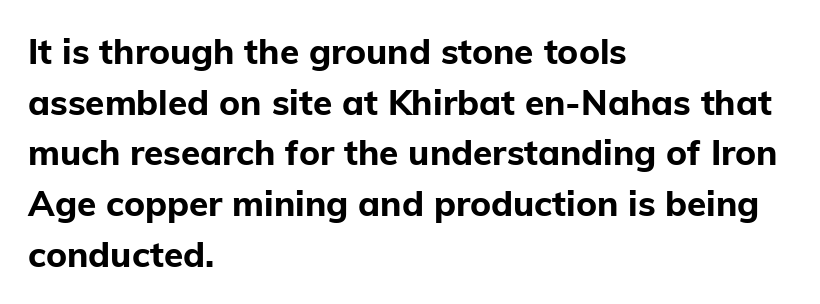
Between one letter and the next there's only the usual sliver of space. A roman cut, with each character standing at attention. The zone under the glyphs is completely vacant. Does the weight exceed regular? Yes, all the way to bold. Layout note: lines flush left. Each letter's strokes conclude bluntly, with no projecting serifs.
